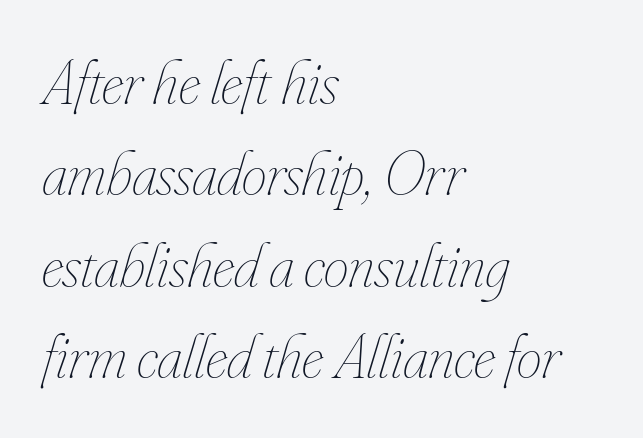
The image shows 63 px thin, condensed type, italic (leaning right); set left-aligned, normal line spacing (1.45x), normal letter spacing, not underlined; low stroke contrast and a small x-height.
